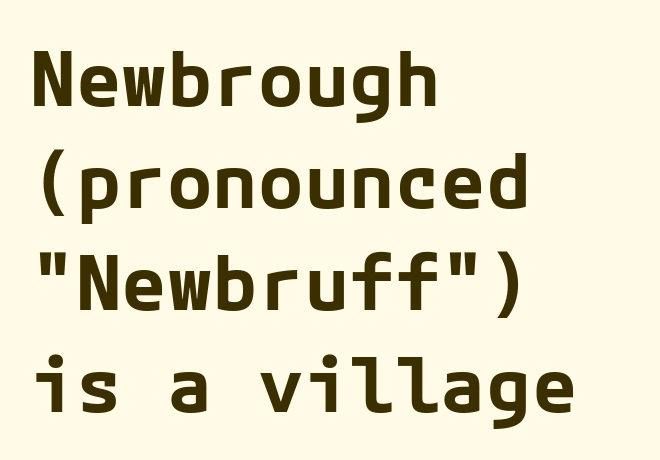
Q: Is the text bold? A: Yes.
Q: Is the text italic (slanted)? A: No, it is upright.
Q: Is the typeface a serif or a sans-serif typeface? A: Sans-serif.
Q: Is the text underlined? A: No.
Q: How is the paragraph aligned? A: Left-aligned.
Q: Is the spacing between letters normal or unusually wide? A: Normal.
Q: Is the spacing between lines tight, normal or loose? A: Normal.
Q: Width (condensed, normal, or wide)? A: Normal.
Q: Stroke contrast? A: Low.
Q: x-height? A: Medium.
